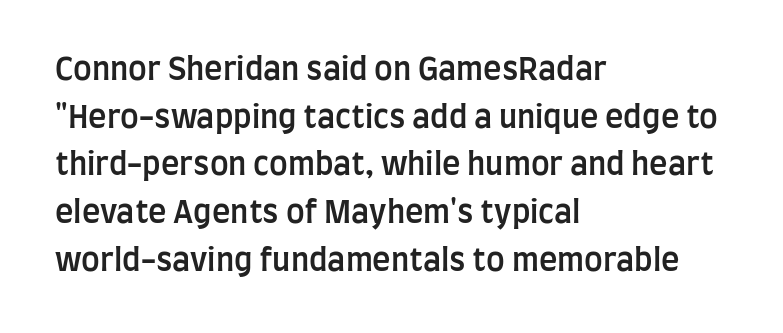
The letters are semibold — heavier than regular but short of a full bold. No feet cap the strokes, marking this as sans-serif type. The lines sit at an ordinary, default distance from one another. This is the regular roman posture of the typeface.
